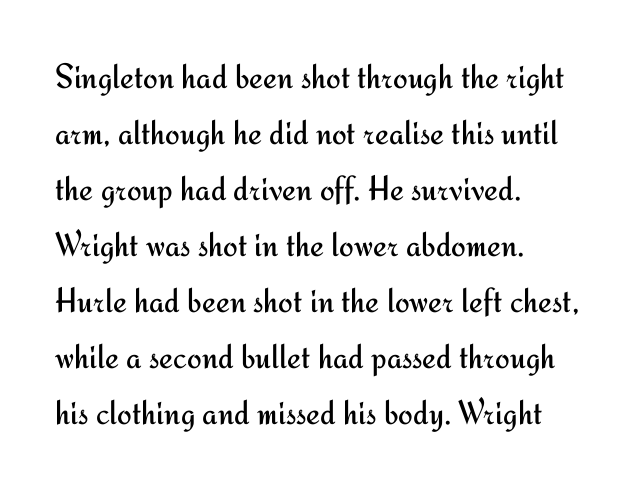
The cut favours lightness, reaching ordinary text weight at its darkest. Proportional: the letters do not fall into vertical columns. Students, note that the glyphs here touch the page at normal intervals. The setting favours the left margin, as ordinary paragraphs usually do.
